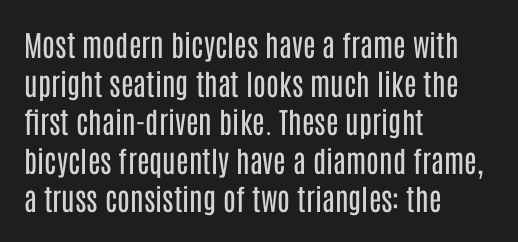
The image shows 29 px regular-weight, condensed sans-serif type, upright; set left-aligned, normal line spacing (1.33x), normal letter spacing, not underlined; low stroke contrast and a large x-height.
